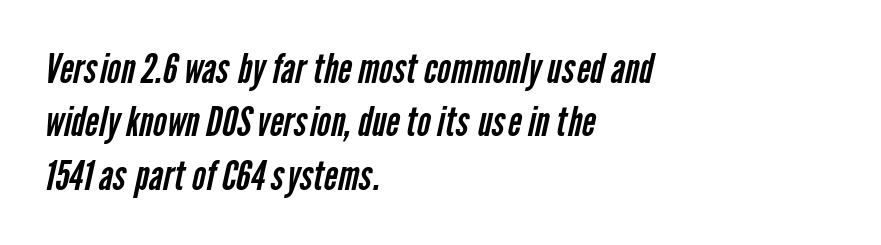
Q: Is the text bold? A: No.
Q: Is the typeface a serif or a sans-serif typeface? A: Sans-serif.
Q: Is the text underlined? A: No.
Q: How is the paragraph aligned? A: Left-aligned.
Q: Is the spacing between letters normal or unusually wide? A: Normal.
Q: Is the spacing between lines tight, normal or loose? A: Normal.
Q: Width (condensed, normal, or wide)? A: Condensed.
Q: Stroke contrast? A: Low.
Q: x-height? A: Medium.
Q: Monospaced? A: No.
